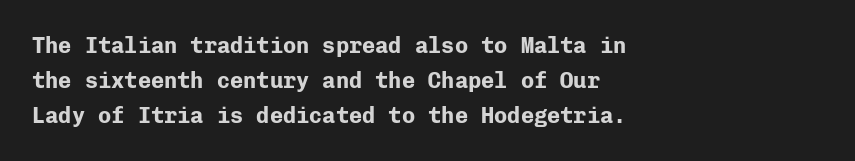
{"italic": "no", "bold": "yes", "underline": "no", "align": "left", "line_spacing": "normal", "line_spacing_ratio": 1.59, "letter_spacing": "normal", "letter_spacing_em": 0.0, "glyph_px": 22}
